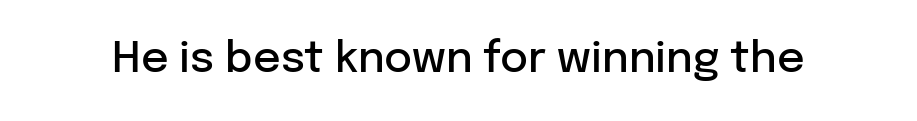
Q: Is the text bold? A: Semi-bold.
Q: Is the text italic (slanted)? A: No, it is upright.
Q: Is the typeface a serif or a sans-serif typeface? A: Sans-serif.
Q: Is the text underlined? A: No.
Q: Is the spacing between letters normal or unusually wide? A: Normal.
Q: Width (condensed, normal, or wide)? A: Normal.
Q: Stroke contrast? A: Low.
Q: x-height? A: Medium.
Q: Monospaced? A: No.
